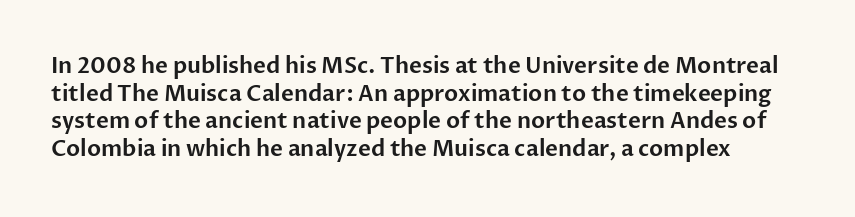
This sample uses an upright cut, with every glyph sitting square on the baseline. The block of text has a typical density, with ordinary space between rows. The type is set solid horizontally, with unmodified tracking. The gap between lines stays unmarked.
